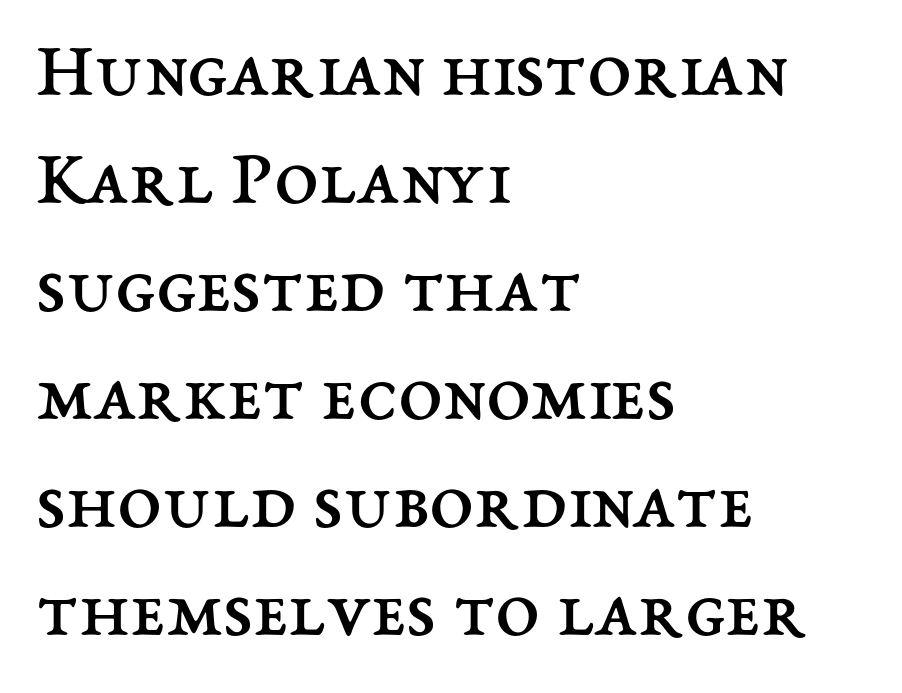
The image shows 80 px regular-weight type, upright; set left-aligned, normal line spacing (1.35x), normal letter spacing, not underlined; medium stroke contrast and a medium x-height.
